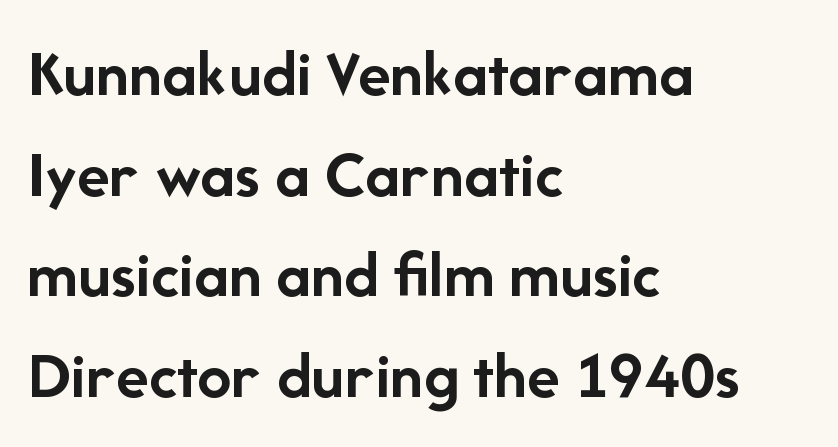
No italicization has been applied; the sample stays upright. Do the characters align in a grid? No, the font is proportional. The text was rendered using a sans face with plain stroke endings. Rule under the text: the space is simply empty. Letter spacing: default. The setting favours the left margin, as ordinary paragraphs usually do.
